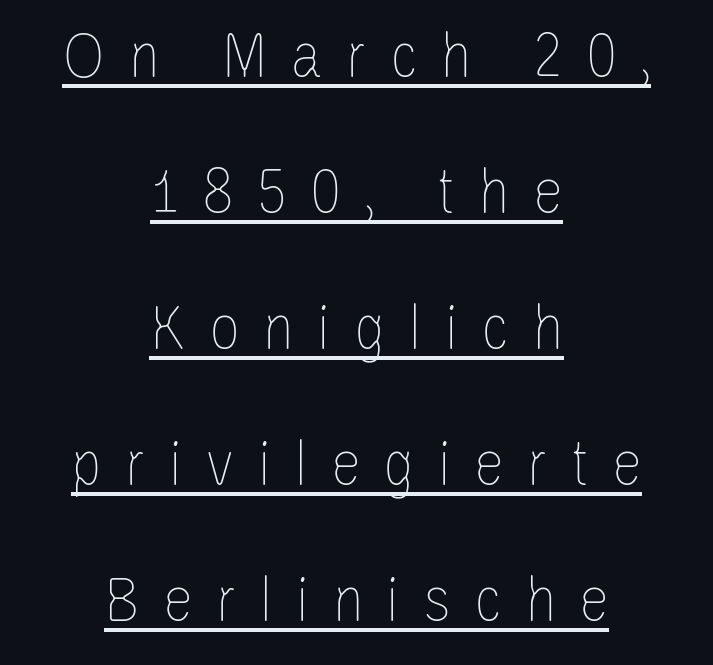
{"italic": "no", "bold": "no", "weight": "thin", "width": "condensed", "stroke_contrast": "low", "x_height": "large", "monospaced": "no", "underline": "yes", "align": "center", "line_spacing": "loose", "line_spacing_ratio": 2.0, "letter_spacing": "wide", "letter_spacing_em": 0.34, "glyph_px": 68}
